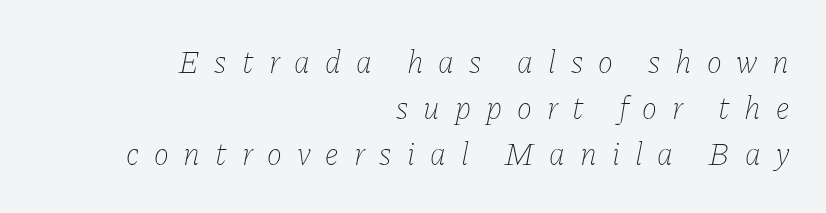
{"italic": "yes", "lean": "right", "slant_degrees": 11, "bold": "no", "weight": "thin", "width": "normal", "stroke_contrast": "low", "x_height": "medium", "monospaced": "no", "underline": "no", "align": "right", "line_spacing": "normal", "line_spacing_ratio": 1.44, "letter_spacing": "wide", "letter_spacing_em": 0.47, "glyph_px": 32}
